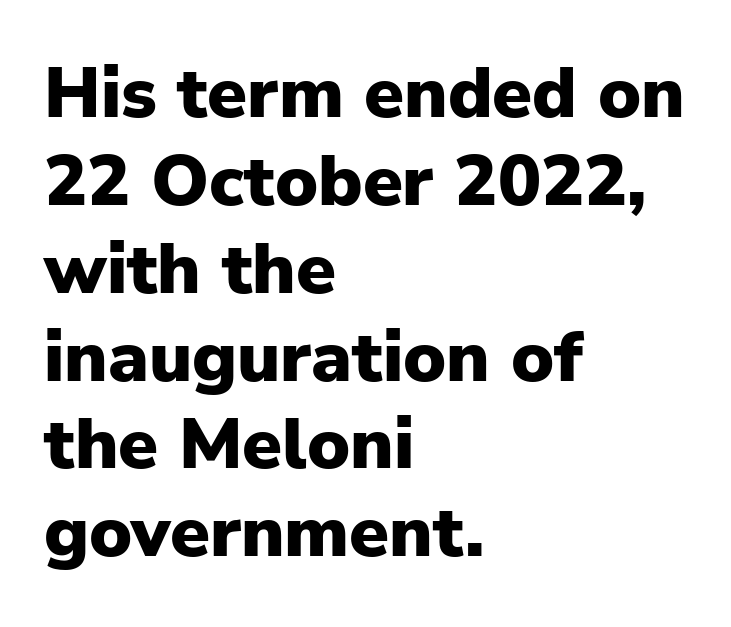
There is no visible air inserted between adjacent glyphs. These lines were composed using upright roman letters. The rendering uses natural spacing where letterforms have individual widths. The paragraph shown leans on its left margin.
